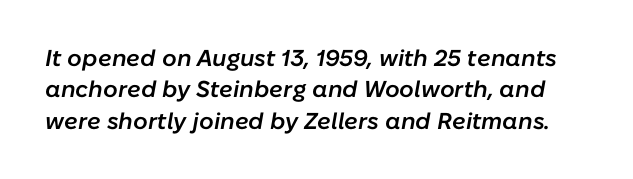
Q: Is the text bold? A: Semi-bold.
Q: Is the text italic (slanted)? A: Yes, it leans right by about 10 degrees.
Q: Is the text underlined? A: No.
Q: Is the spacing between letters normal or unusually wide? A: Normal.
Q: Is the spacing between lines tight, normal or loose? A: Normal.
